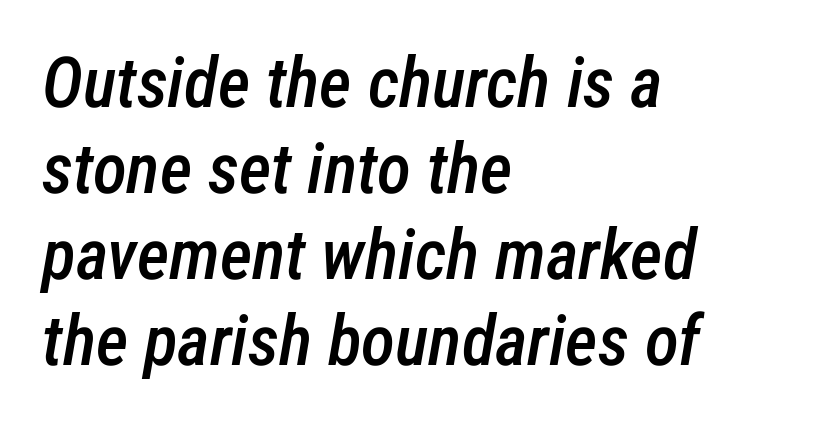
Stroke thickness is moderately raised; the sample reads as semibold. The face used here is rendered with its standard letterfit. The face used here has a pronounced slope to its letters. The text block is weighted toward the left margin, trailing off unevenly rightward.
